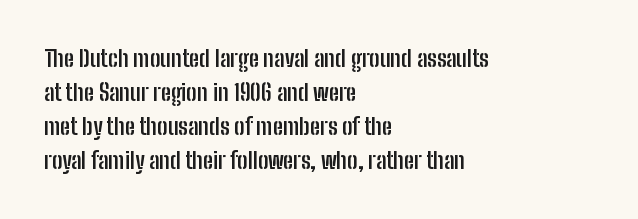
{"italic": "no", "bold": "yes", "underline": "no", "align": "left", "line_spacing": "normal", "line_spacing_ratio": 1.48, "letter_spacing": "normal", "letter_spacing_em": 0.0, "glyph_px": 23}
